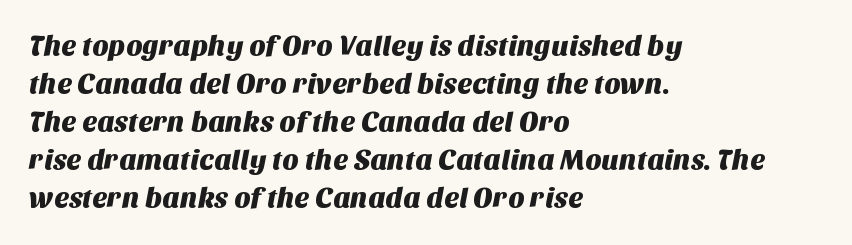
The block of text has a typical density, with ordinary space between rows. Compared with a centered layout, this one pins lines to the left instead. No feet cap the strokes, marking this as sans-serif type. Looks like regular typesetting: each glyph gets only the width it needs. Rule under the text: the space is simply empty.
